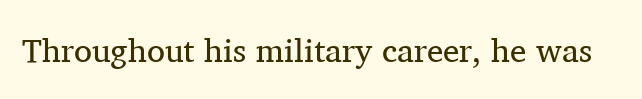
The image shows 33 px regular-weight serif type, upright; set normal letter spacing, not underlined; medium stroke contrast and a medium x-height.
